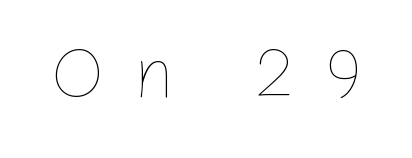
The image shows 73 px thin type, upright; set unusually wide letter spacing (+0.4 em), not underlined; low stroke contrast and a medium x-height.
